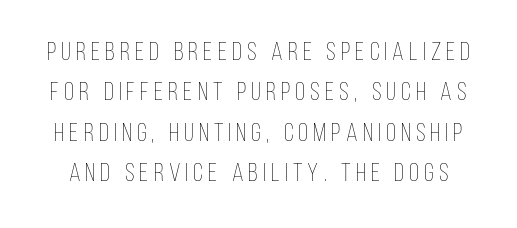
Q: Is the text bold? A: No.
Q: Is the text italic (slanted)? A: No, it is upright.
Q: Is the text underlined? A: No.
Q: Is the spacing between letters normal or unusually wide? A: Unusually wide.
Q: Is the spacing between lines tight, normal or loose? A: Normal.
